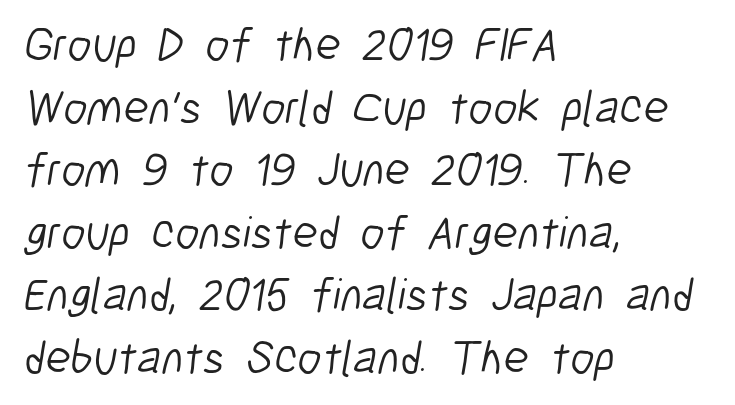
Only glyphs here, with clear space below each row. Serif or sans? Sans — the stroke terminals are bare. The letterforms sit shoulder to shoulder at normal distance. Compared with a centered layout, this one pins lines to the left instead. Honestly, the row spacing looks completely unremarkable.
